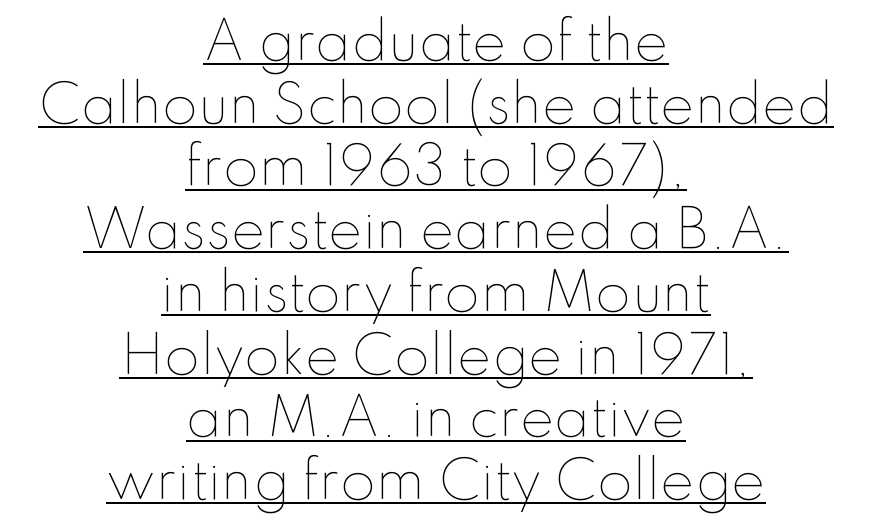
{"italic": "no", "bold": "no", "weight": "thin", "width": "normal", "stroke_contrast": "low", "x_height": "small", "monospaced": "no", "underline": "yes", "align": "center", "line_spacing_ratio": 1.23, "letter_spacing": "normal", "letter_spacing_em": 0.0, "glyph_px": 51}
